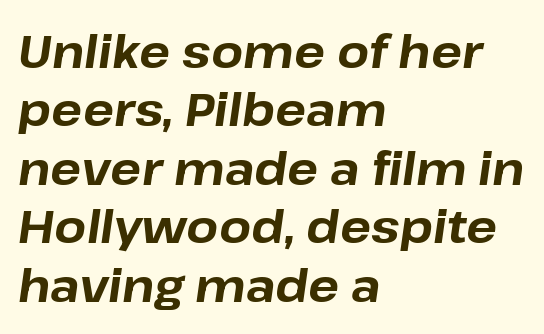
{"italic": "yes", "lean": "right", "slant_degrees": 8, "bold": "yes", "weight": "bold", "width": "normal", "stroke_contrast": "low", "x_height": "medium", "monospaced": "no", "underline": "no", "align": "left", "line_spacing": "normal", "line_spacing_ratio": 1.27, "letter_spacing": "normal", "letter_spacing_em": 0.0, "glyph_px": 46}
